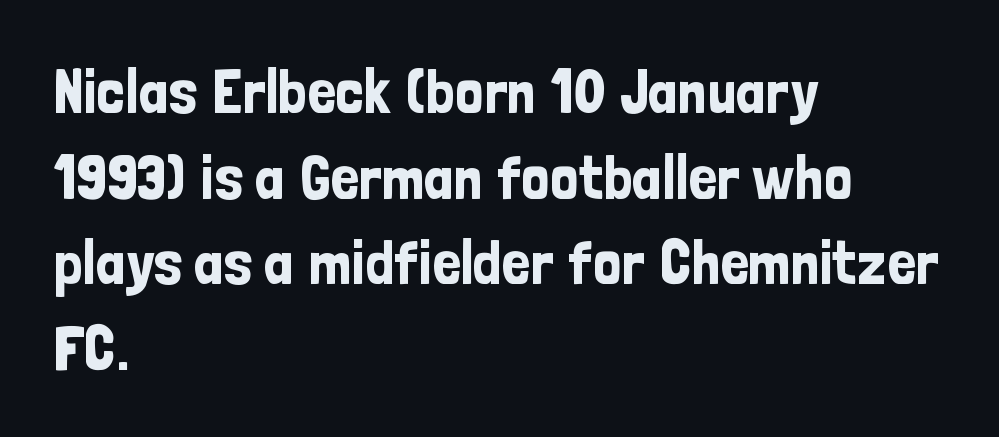
The letters sit at their default tracking, neither squeezed nor spread. Glance below the letters and you will spot only blank space. The rendering anchors every line to the left-hand side. The font family rendered here belongs to the sans-serif group. A typesetter would call this leading conventional body-copy spacing.
